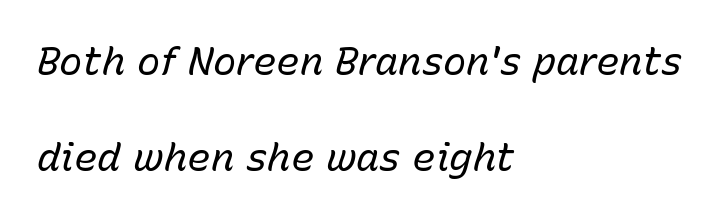
Q: Is the text bold? A: No.
Q: Is the text italic (slanted)? A: Yes, it leans right by about 15 degrees.
Q: Is the text underlined? A: No.
Q: How is the paragraph aligned? A: Left-aligned.
Q: Is the spacing between letters normal or unusually wide? A: Normal.
Q: Is the spacing between lines tight, normal or loose? A: Loose.
Q: Width (condensed, normal, or wide)? A: Normal.
Q: Stroke contrast? A: Low.
Q: x-height? A: Medium.
Q: Monospaced? A: No.
